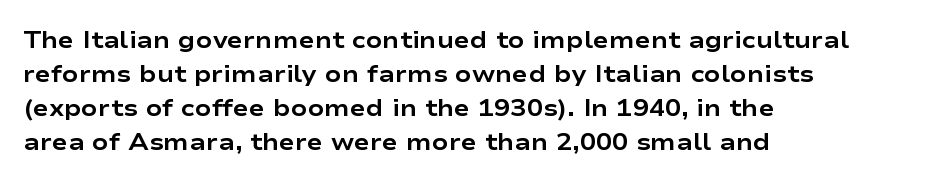
{"italic": "no", "bold": "yes", "underline": "no", "align": "left", "line_spacing": "normal", "line_spacing_ratio": 1.41, "letter_spacing": "normal", "letter_spacing_em": 0.0, "glyph_px": 24}
